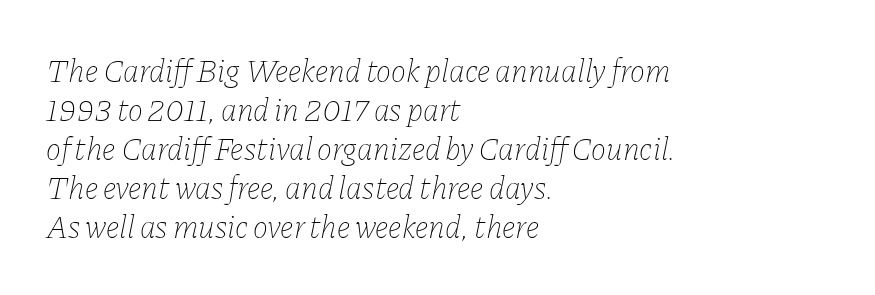
The baseline area is clear. Compared with typical body copy, the letter spacing here is the same. Each letter keeps its own natural width here, so spacing adapts to shape. Summary of weight: not heavy and not bold.
